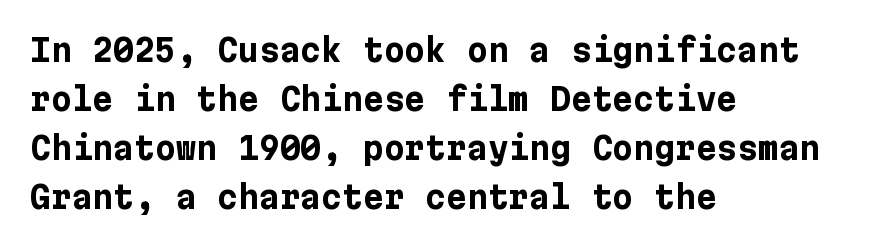
The image shows 32 px bold sans-serif type, upright; set left-aligned, normal line spacing (1.53x), normal letter spacing, not underlined; low stroke contrast and a medium x-height.
